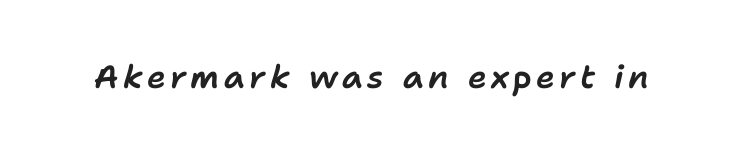
{"italic": "yes", "lean": "right", "slant_degrees": 11, "width": "normal", "stroke_contrast": "low", "x_height": "medium", "monospaced": "no", "underline": "no", "glyph_px": 32}
